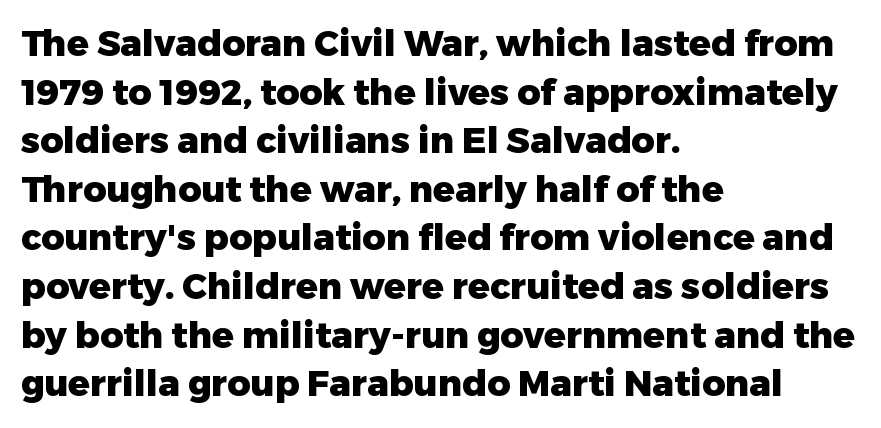
Think of a printed novel: that variable character pitch is what you see here. The lines in this sample share a left origin and differ only in where they stop. Does the weight exceed regular? Yes, all the way to bold. The font's upright variant was chosen for this text. Each row of text sits above clean, open space.
